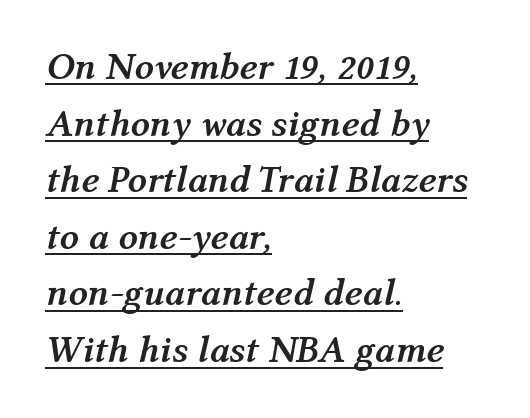
The image shows 38 px semibold type, italic (leaning right); set left-aligned, normal line spacing (1.49x), normal letter spacing, underlined; medium stroke contrast and a medium x-height.
